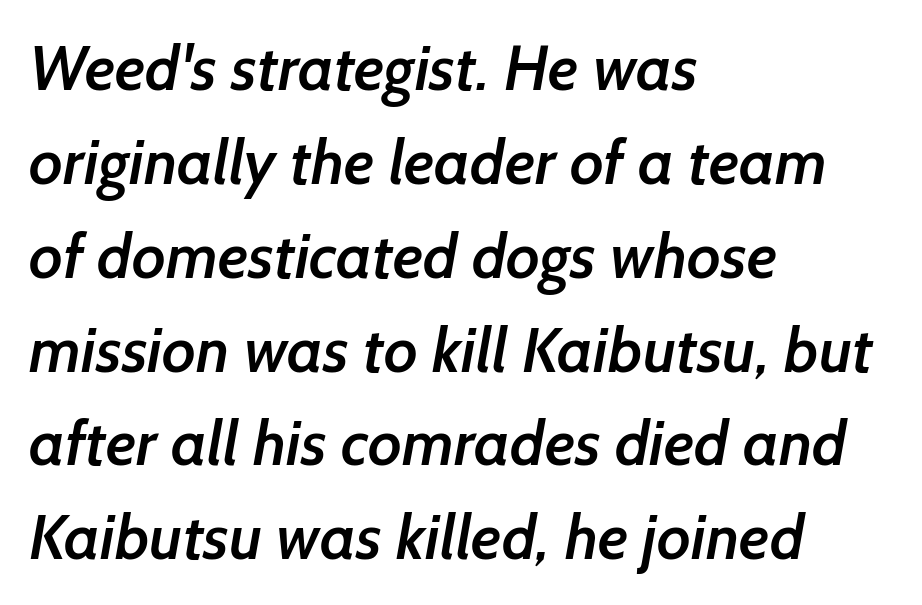
{"serif": "no", "bold": "semi", "weight": "semibold", "width": "normal", "stroke_contrast": "low", "x_height": "medium", "monospaced": "no", "underline": "no", "align": "left", "line_spacing": "normal", "line_spacing_ratio": 1.49, "letter_spacing": "normal", "letter_spacing_em": 0.0, "glyph_px": 63}
